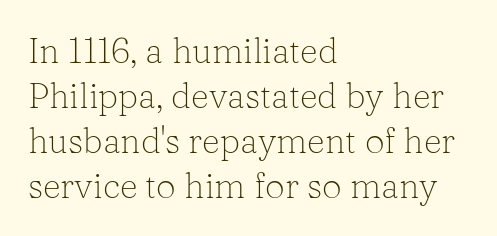
Q: Is the text bold? A: No.
Q: Is the text italic (slanted)? A: No, it is upright.
Q: Is the typeface a serif or a sans-serif typeface? A: Serif.
Q: Is the text underlined? A: No.
Q: How is the paragraph aligned? A: Left-aligned.
Q: Is the spacing between letters normal or unusually wide? A: Normal.
Q: Is the spacing between lines tight, normal or loose? A: Normal.
Q: Width (condensed, normal, or wide)? A: Normal.
Q: Stroke contrast? A: Low.
Q: x-height? A: Medium.
Q: Monospaced? A: No.
